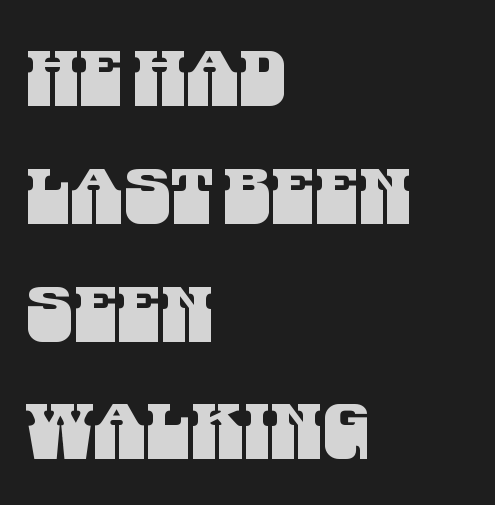
Q: Is the typeface a serif or a sans-serif typeface? A: Sans-serif.
Q: Is the text underlined? A: No.
Q: How is the paragraph aligned? A: Left-aligned.
Q: Is the spacing between letters normal or unusually wide? A: Normal.
Q: Is the spacing between lines tight, normal or loose? A: Normal.
Q: Width (condensed, normal, or wide)? A: Condensed.
Q: Stroke contrast? A: Medium.
Q: x-height? A: Large.
Q: Monospaced? A: No.
